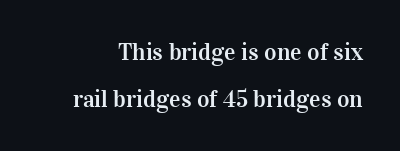
Q: Is the text italic (slanted)? A: No, it is upright.
Q: Is the text underlined? A: No.
Q: Is the spacing between letters normal or unusually wide? A: Normal.
Q: Is the spacing between lines tight, normal or loose? A: Loose.
